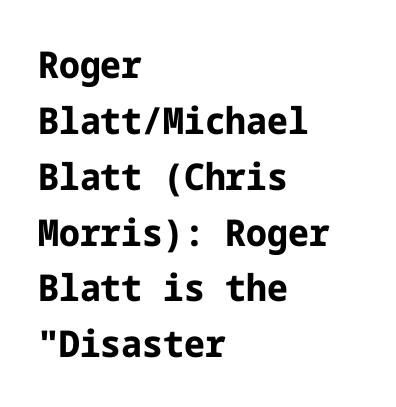
The image shows 37 px bold sans-serif type, upright; set left-aligned, normal line spacing (1.51x), normal letter spacing, not underlined; low stroke contrast and a medium x-height.
